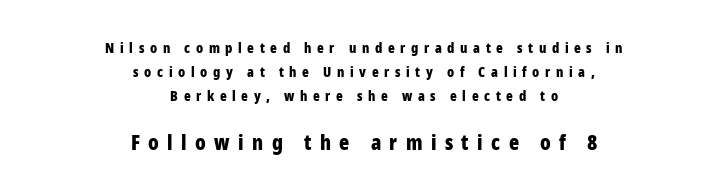
The typesetting leans heavy: a genuine bold. This is roman type, the default non-slanted kind. Letters rest on an invisible, unmarked baseline. The tracking reads as deliberately expanded to a designer's eye.
